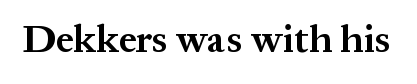
{"serif": "yes", "italic": "no", "bold": "yes", "weight": "bold", "width": "normal", "stroke_contrast": "medium", "x_height": "medium", "monospaced": "no", "underline": "no", "letter_spacing": "normal", "letter_spacing_em": 0.0, "glyph_px": 39}
